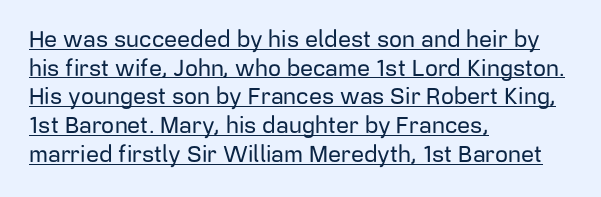
The image shows 23 px text type, upright; set left-aligned, normal line spacing (1.25x), normal letter spacing, underlined.
